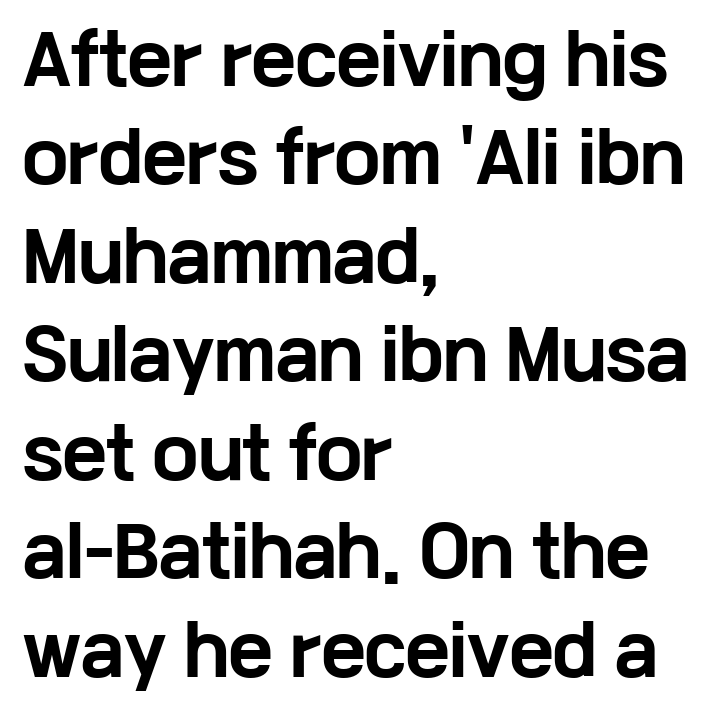
Q: Is the text bold? A: Yes.
Q: Is the text italic (slanted)? A: No, it is upright.
Q: Is the typeface a serif or a sans-serif typeface? A: Sans-serif.
Q: Is the text underlined? A: No.
Q: How is the paragraph aligned? A: Left-aligned.
Q: Is the spacing between letters normal or unusually wide? A: Normal.
Q: Is the spacing between lines tight, normal or loose? A: Normal.
Q: Width (condensed, normal, or wide)? A: Wide.
Q: Stroke contrast? A: Low.
Q: x-height? A: Medium.
Q: Monospaced? A: No.
